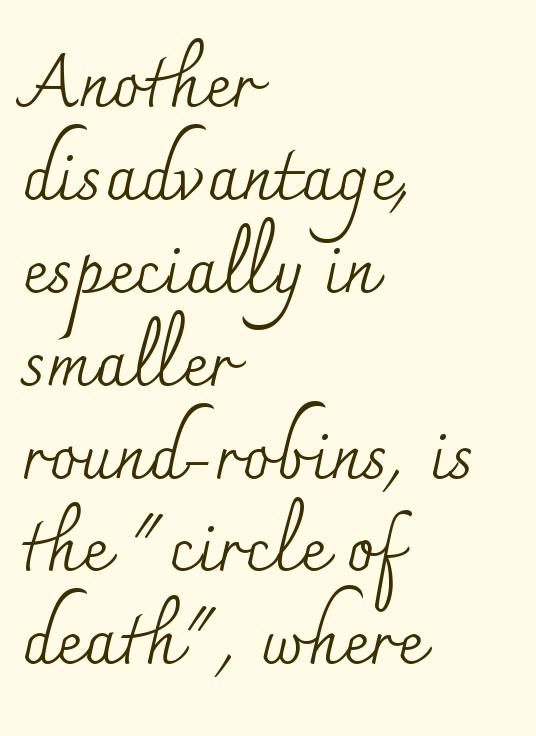
Q: Is the text bold? A: No.
Q: Is the text italic (slanted)? A: Yes.
Q: Is the typeface a serif or a sans-serif typeface? A: Serif.
Q: Is the text underlined? A: No.
Q: How is the paragraph aligned? A: Left-aligned.
Q: Is the spacing between letters normal or unusually wide? A: Normal.
Q: Is the spacing between lines tight, normal or loose? A: Normal.
Q: Width (condensed, normal, or wide)? A: Normal.
Q: Stroke contrast? A: Medium.
Q: x-height? A: Small.
Q: Monospaced? A: No.
